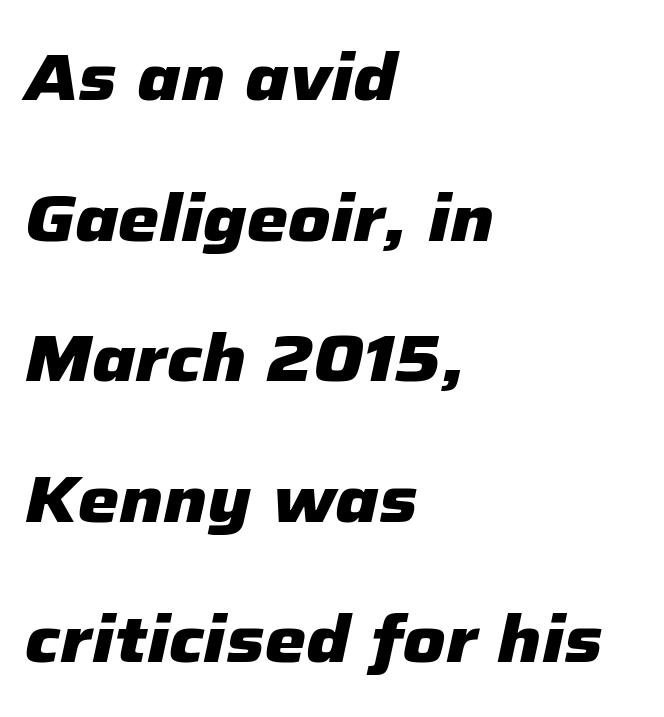
Q: Is the text bold? A: Yes.
Q: Is the text italic (slanted)? A: Yes, it leans right by about 12 degrees.
Q: Is the text underlined? A: No.
Q: How is the paragraph aligned? A: Left-aligned.
Q: Is the spacing between letters normal or unusually wide? A: Normal.
Q: Is the spacing between lines tight, normal or loose? A: Loose.
Q: Width (condensed, normal, or wide)? A: Normal.
Q: Stroke contrast? A: Low.
Q: x-height? A: Medium.
Q: Monospaced? A: No.
